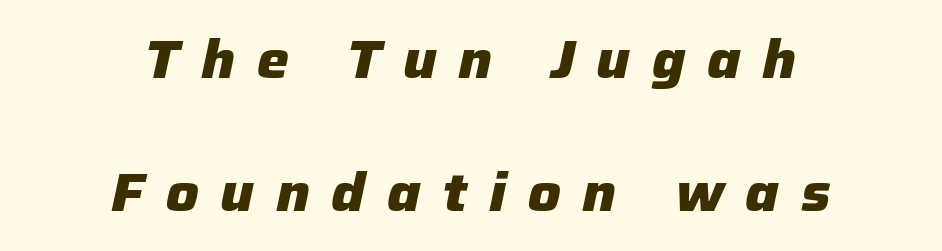
Q: Is the text bold? A: Yes.
Q: Is the text italic (slanted)? A: Yes, it leans right by about 12 degrees.
Q: Is the text underlined? A: No.
Q: How is the paragraph aligned? A: Centered.
Q: Is the spacing between letters normal or unusually wide? A: Unusually wide.
Q: Is the spacing between lines tight, normal or loose? A: Loose.
Q: Width (condensed, normal, or wide)? A: Normal.
Q: Stroke contrast? A: Low.
Q: x-height? A: Medium.
Q: Monospaced? A: No.
